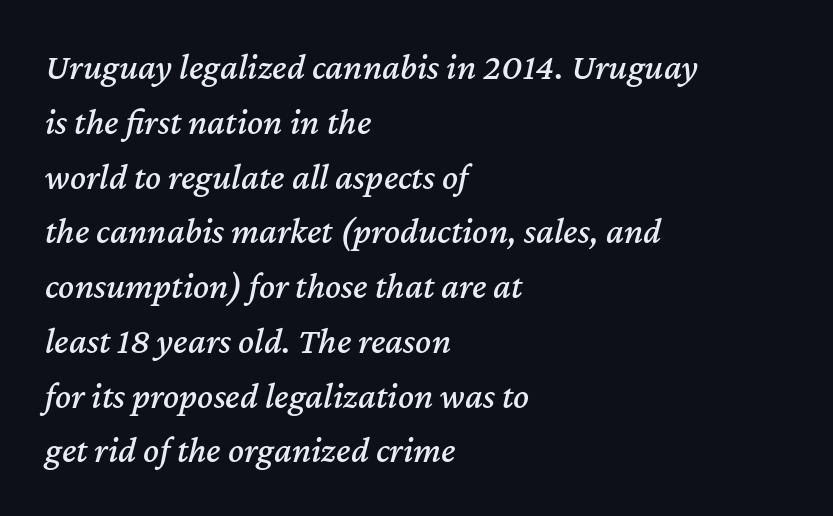
The image shows 37 px text type, italic (leaning right); set left-aligned, normal line spacing (1.48x), normal letter spacing, not underlined; medium stroke contrast and a medium x-height.
